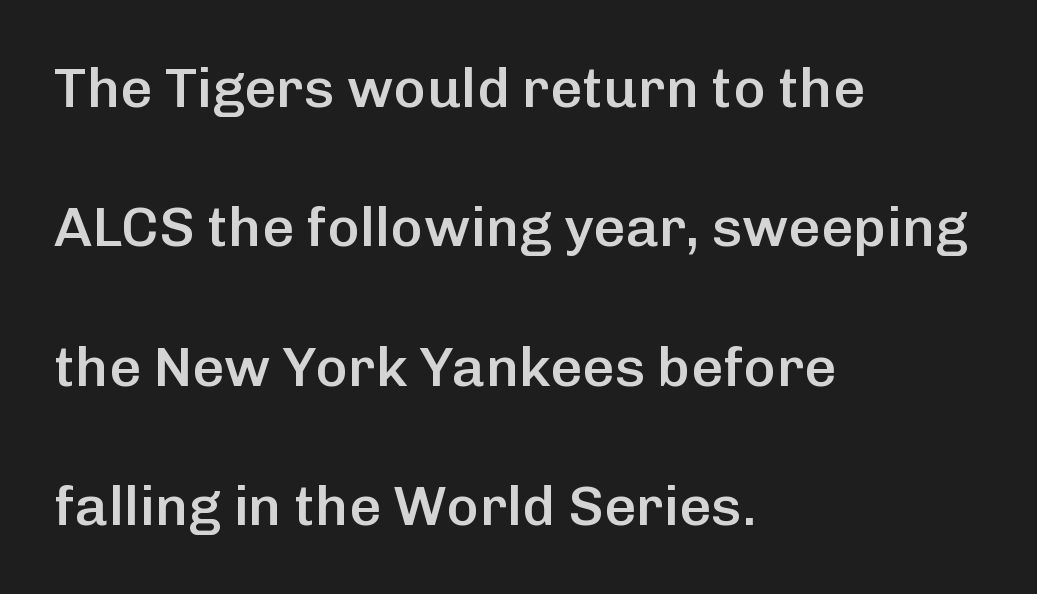
The image shows 56 px semibold sans-serif type, upright; set left-aligned, loose line spacing (2.49x), normal letter spacing, not underlined; low stroke contrast and a medium x-height.
